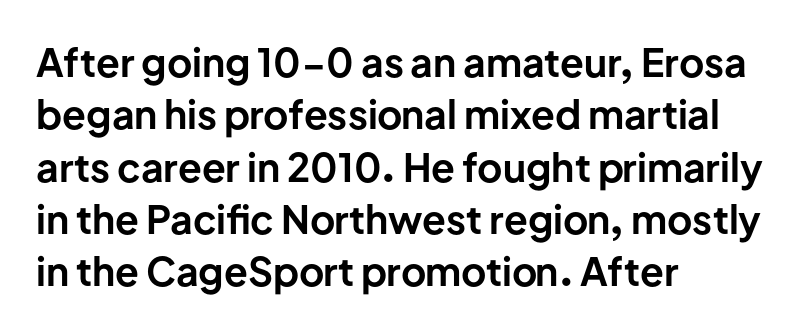
Q: Is the text bold? A: Yes.
Q: Is the text italic (slanted)? A: No, it is upright.
Q: Is the typeface a serif or a sans-serif typeface? A: Sans-serif.
Q: Is the text underlined? A: No.
Q: How is the paragraph aligned? A: Left-aligned.
Q: Is the spacing between letters normal or unusually wide? A: Normal.
Q: Is the spacing between lines tight, normal or loose? A: Normal.
Q: Width (condensed, normal, or wide)? A: Normal.
Q: Stroke contrast? A: Low.
Q: x-height? A: Medium.
Q: Monospaced? A: No.
